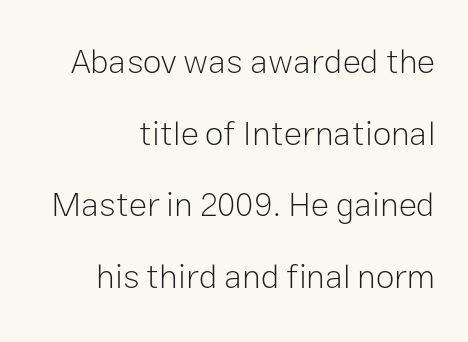
Q: Is the text bold? A: No.
Q: Is the text italic (slanted)? A: No, it is upright.
Q: Is the typeface a serif or a sans-serif typeface? A: Sans-serif.
Q: Is the text underlined? A: No.
Q: How is the paragraph aligned? A: Right-aligned.
Q: Is the spacing between letters normal or unusually wide? A: Normal.
Q: Is the spacing between lines tight, normal or loose? A: Loose.
Q: Width (condensed, normal, or wide)? A: Normal.
Q: Stroke contrast? A: Low.
Q: x-height? A: Medium.
Q: Monospaced? A: No.
